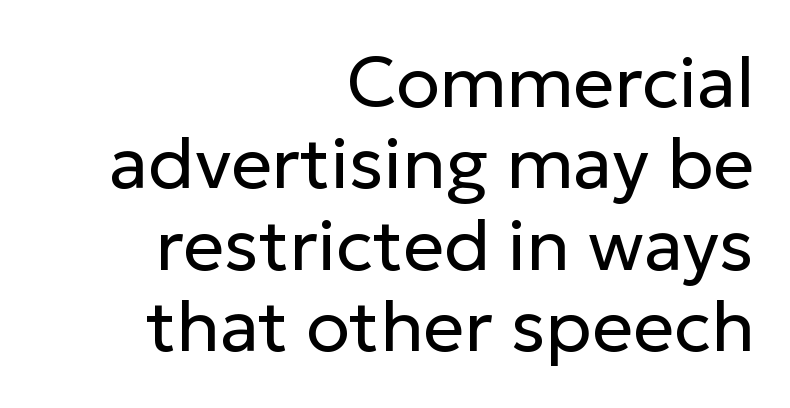
{"serif": "no", "italic": "no", "bold": "no", "weight": "regular", "width": "normal", "stroke_contrast": "low", "x_height": "medium", "monospaced": "no", "underline": "no", "align": "right", "line_spacing": "tight", "line_spacing_ratio": 1.13, "letter_spacing": "normal", "letter_spacing_em": 0.0, "glyph_px": 72}
